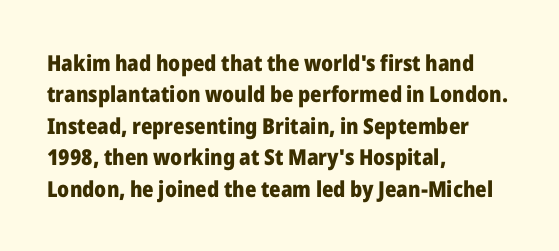
{"italic": "no", "bold": "yes", "underline": "no", "align": "left", "line_spacing": "normal", "line_spacing_ratio": 1.43, "letter_spacing": "normal", "letter_spacing_em": 0.0, "glyph_px": 22}
